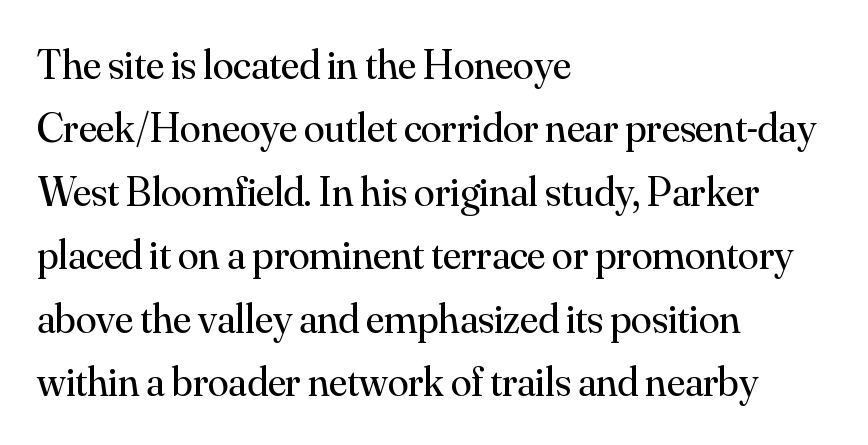
Q: Is the text bold? A: No.
Q: Is the text italic (slanted)? A: No, it is upright.
Q: Is the typeface a serif or a sans-serif typeface? A: Serif.
Q: Is the text underlined? A: No.
Q: How is the paragraph aligned? A: Left-aligned.
Q: Is the spacing between letters normal or unusually wide? A: Normal.
Q: Is the spacing between lines tight, normal or loose? A: Normal.
Q: Width (condensed, normal, or wide)? A: Normal.
Q: Stroke contrast? A: Medium.
Q: x-height? A: Small.
Q: Monospaced? A: No.
